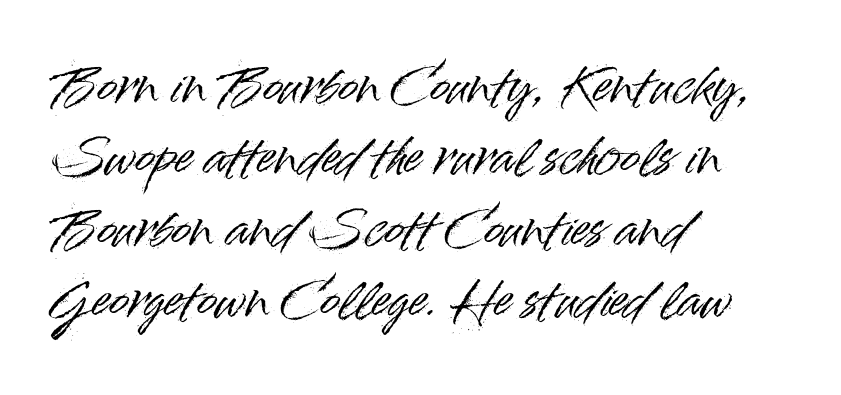
The image shows 47 px sans-serif type; set left-aligned, normal line spacing (1.52x), normal letter spacing, not underlined; high stroke contrast and a small x-height.
